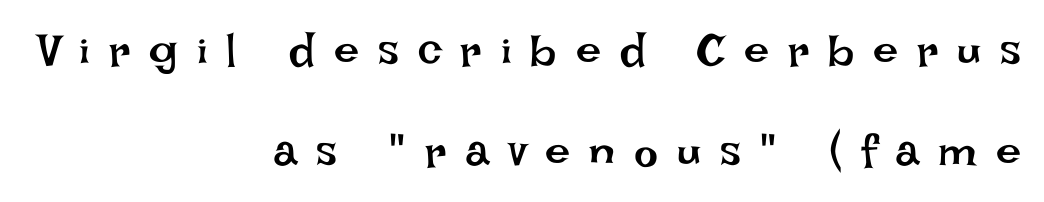
The image shows 45 px regular-weight type, upright; set right-aligned, loose line spacing (2.25x), unusually wide letter spacing (+0.42 em), not underlined; low stroke contrast and a large x-height.
